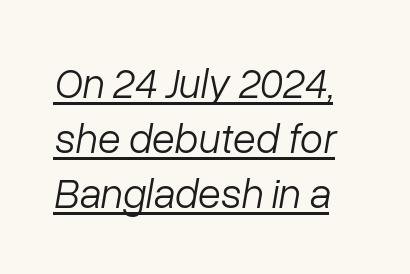
Q: Is the text bold? A: No.
Q: Is the text italic (slanted)? A: Yes, it leans right by about 10 degrees.
Q: Is the text underlined? A: Yes.
Q: Is the spacing between letters normal or unusually wide? A: Normal.
Q: Is the spacing between lines tight, normal or loose? A: Normal.
Q: Width (condensed, normal, or wide)? A: Normal.
Q: Stroke contrast? A: Low.
Q: x-height? A: Medium.
Q: Monospaced? A: No.
